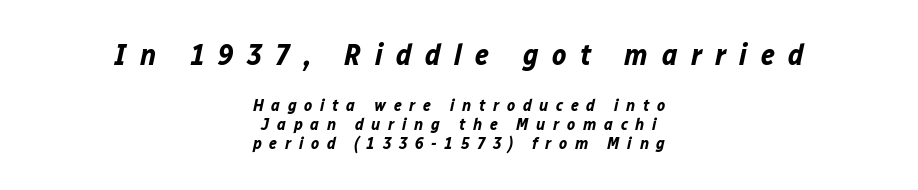
The rendering uses a small line-height, squeezing the rows. Is the type bold? Yes — the strokes are clearly thick and heavy. The space directly below the letters is spotless. The axis of the letterforms is tilted away from vertical. Words appear elongated and porous because spacing is wide. Larger block? The one above; the one below is distinctly smaller.
